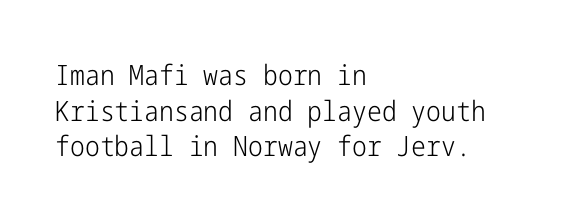
{"serif": "no", "italic": "no", "bold": "no", "weight": "light", "width": "condensed", "stroke_contrast": "low", "x_height": "medium", "underline": "no", "align": "left", "line_spacing": "normal", "line_spacing_ratio": 1.27, "letter_spacing": "normal", "letter_spacing_em": 0.0, "glyph_px": 28}
